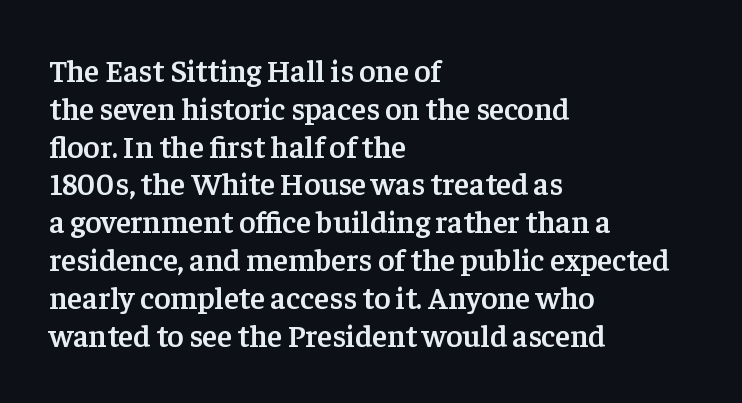
Q: Is the text bold? A: Semi-bold.
Q: Is the text italic (slanted)? A: No, it is upright.
Q: Is the typeface a serif or a sans-serif typeface? A: Serif.
Q: Is the text underlined? A: No.
Q: How is the paragraph aligned? A: Left-aligned.
Q: Is the spacing between letters normal or unusually wide? A: Normal.
Q: Width (condensed, normal, or wide)? A: Normal.
Q: Stroke contrast? A: Low.
Q: x-height? A: Medium.
Q: Monospaced? A: No.
